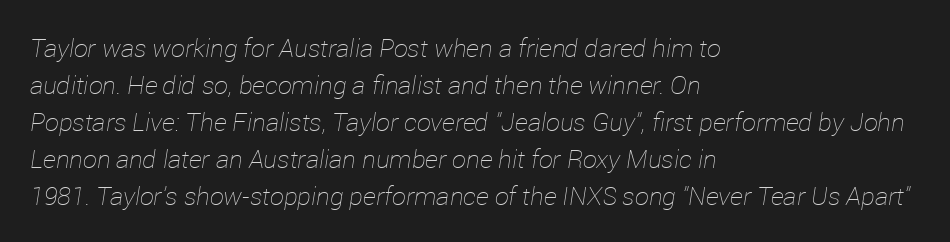
Q: Is the text bold? A: No.
Q: Is the text italic (slanted)? A: Yes, it leans right by about 12 degrees.
Q: Is the text underlined? A: No.
Q: How is the paragraph aligned? A: Left-aligned.
Q: Is the spacing between letters normal or unusually wide? A: Normal.
Q: Is the spacing between lines tight, normal or loose? A: Normal.
